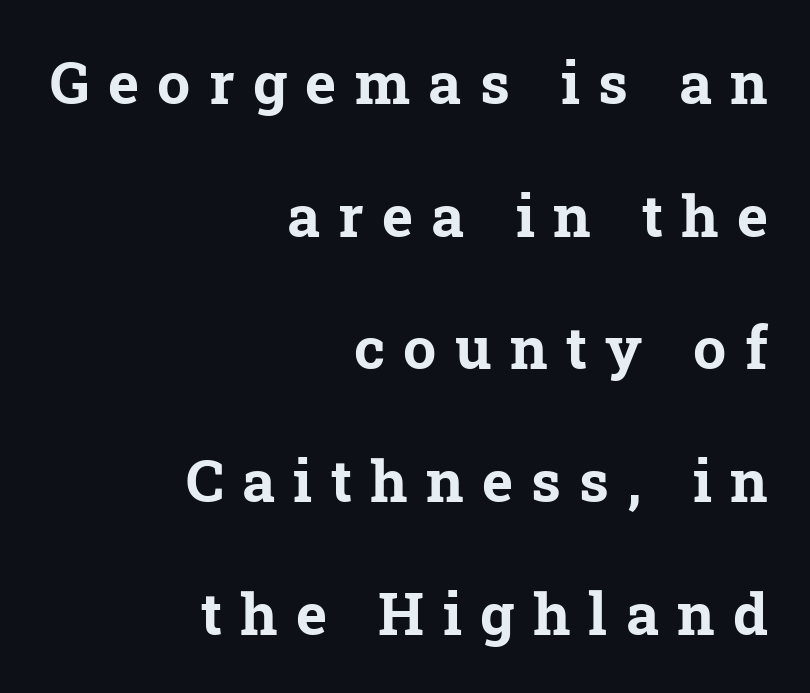
The image shows 59 px bold serif type; set right-aligned, loose line spacing (2.25x), unusually wide letter spacing (+0.31 em), not underlined; low stroke contrast and a medium x-height.
